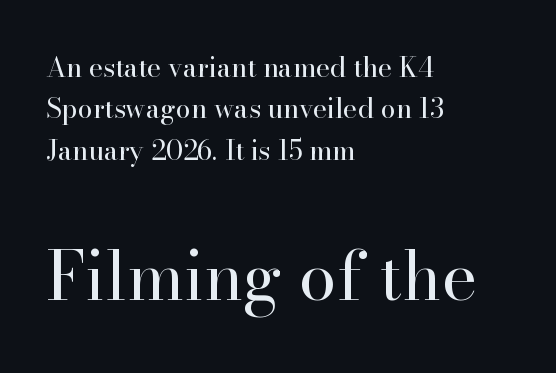
The image shows 67 px regular-weight serif type, upright; set left-aligned, normal line spacing (1.53x), normal letter spacing, not underlined; the second (bottom) block is 2.48x larger; high stroke contrast and a small x-height.
